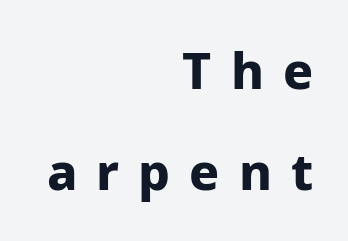
Q: Is the text bold? A: Yes.
Q: Is the text italic (slanted)? A: No, it is upright.
Q: Is the typeface a serif or a sans-serif typeface? A: Sans-serif.
Q: Is the text underlined? A: No.
Q: How is the paragraph aligned? A: Right-aligned.
Q: Is the spacing between letters normal or unusually wide? A: Unusually wide.
Q: Is the spacing between lines tight, normal or loose? A: Loose.
Q: Width (condensed, normal, or wide)? A: Normal.
Q: Stroke contrast? A: Low.
Q: x-height? A: Medium.
Q: Monospaced? A: No.
